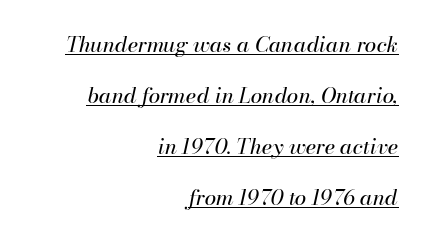
{"italic": "yes", "lean": "right", "slant_degrees": 13, "bold": "no", "underline": "yes", "align": "right", "line_spacing": "loose", "line_spacing_ratio": 2.43, "letter_spacing": "normal", "letter_spacing_em": 0.0, "glyph_px": 21}
